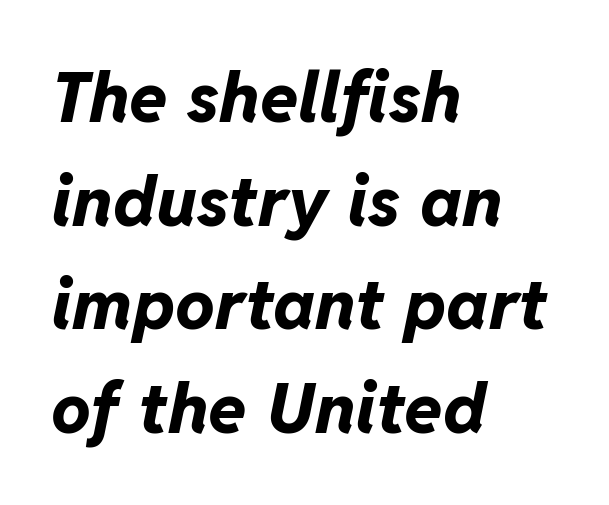
{"italic": "yes", "lean": "right", "slant_degrees": 11, "bold": "yes", "weight": "bold", "width": "normal", "stroke_contrast": "low", "x_height": "medium", "monospaced": "no", "underline": "no", "align": "left", "line_spacing": "normal", "line_spacing_ratio": 1.48, "letter_spacing": "normal", "letter_spacing_em": 0.0, "glyph_px": 70}
